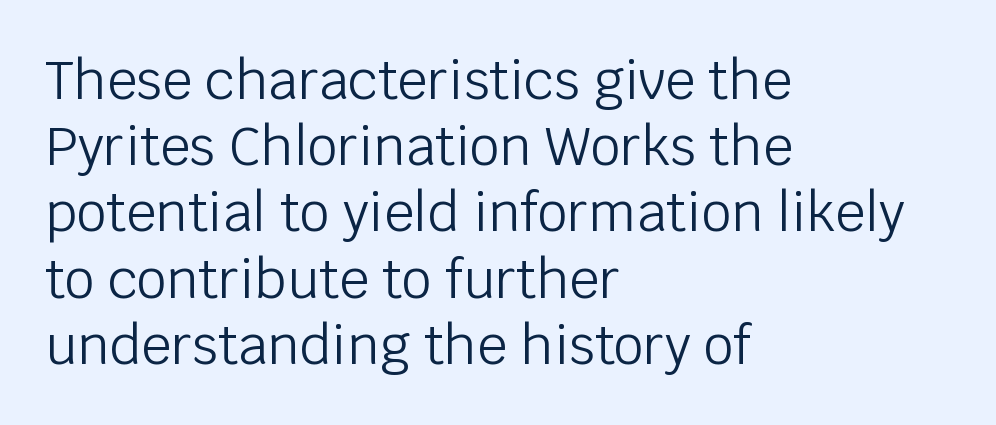
The weight tops out at a normal text grade. Is there any slant? The stems are plumb. Character widths vary here, with narrow letters taking less room than wide ones. The words here are not underlined. Left-aligned paragraph, ragged on the right.
